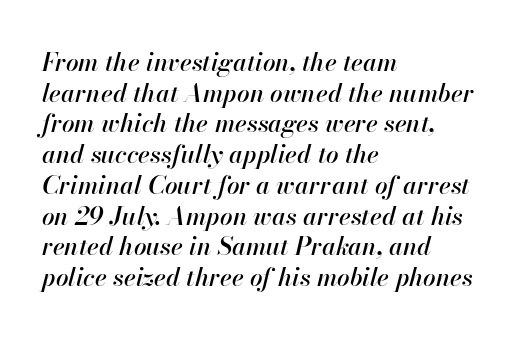
Q: Is the text italic (slanted)? A: Yes, it leans right by about 13 degrees.
Q: Is the text underlined? A: No.
Q: How is the paragraph aligned? A: Left-aligned.
Q: Is the spacing between letters normal or unusually wide? A: Normal.
